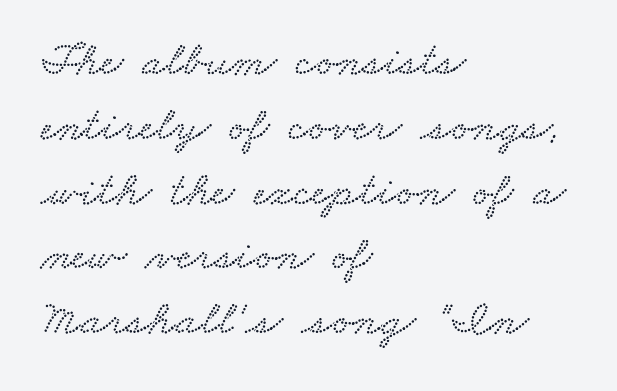
The image shows 48 px wide type; set left-aligned, normal line spacing (1.35x), normal letter spacing, not underlined; low stroke contrast and a small x-height.
